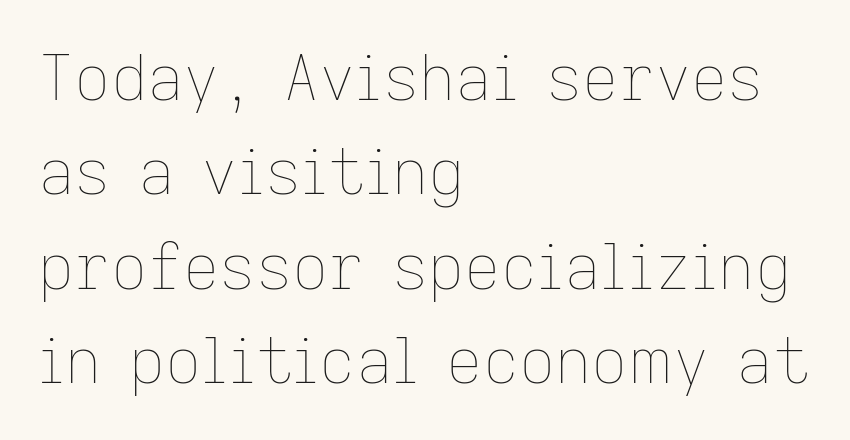
Q: Is the text bold? A: No.
Q: Is the text italic (slanted)? A: No, it is upright.
Q: Is the text underlined? A: No.
Q: How is the paragraph aligned? A: Left-aligned.
Q: Is the spacing between letters normal or unusually wide? A: Normal.
Q: Is the spacing between lines tight, normal or loose? A: Normal.
Q: Width (condensed, normal, or wide)? A: Normal.
Q: Stroke contrast? A: Low.
Q: x-height? A: Medium.
Q: Monospaced? A: No.
